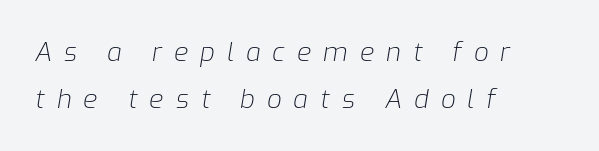
The image shows 26 px text type, italic (leaning right); set left-aligned, line spacing 1.79x, unusually wide letter spacing (+0.46 em), not underlined.
